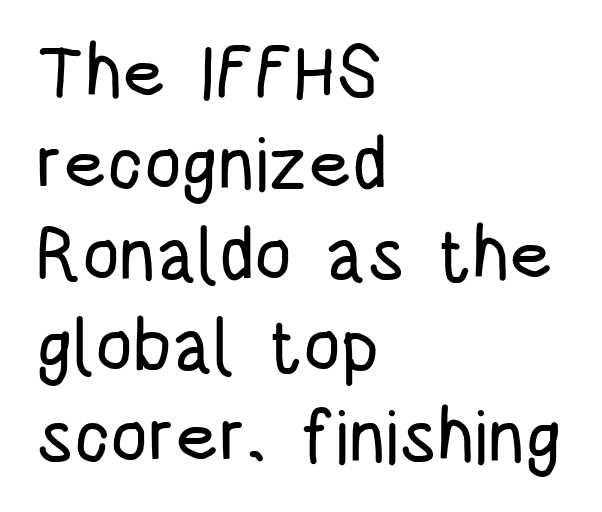
Italic: no, the glyphs are upright roman. Serif or sans? Sans — the stroke terminals are bare. Caption: standard tracking, unaltered. Unmarked baselines from the first word to the last. Is this a fixed-width face? No — the glyphs have proportional, varying widths. These lines are set flush left with a ragged right edge.
